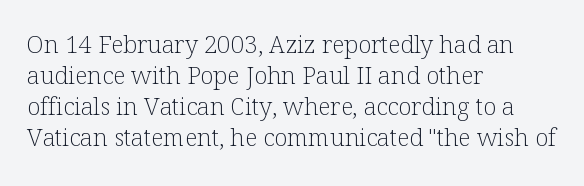
{"italic": "no", "bold": "no", "underline": "no", "align": "left", "line_spacing": "normal", "line_spacing_ratio": 1.29, "letter_spacing": "normal", "letter_spacing_em": 0.0, "glyph_px": 24}
